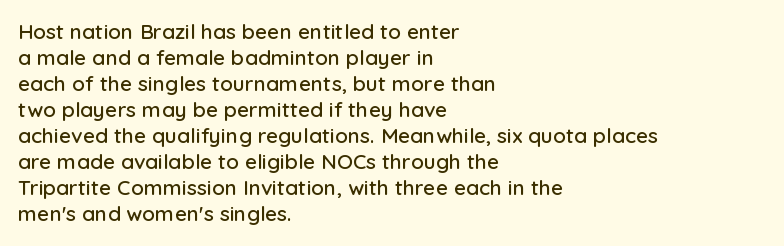
The image shows 21 px text type, upright; set left-aligned, line spacing 1.24x, normal letter spacing, not underlined.
